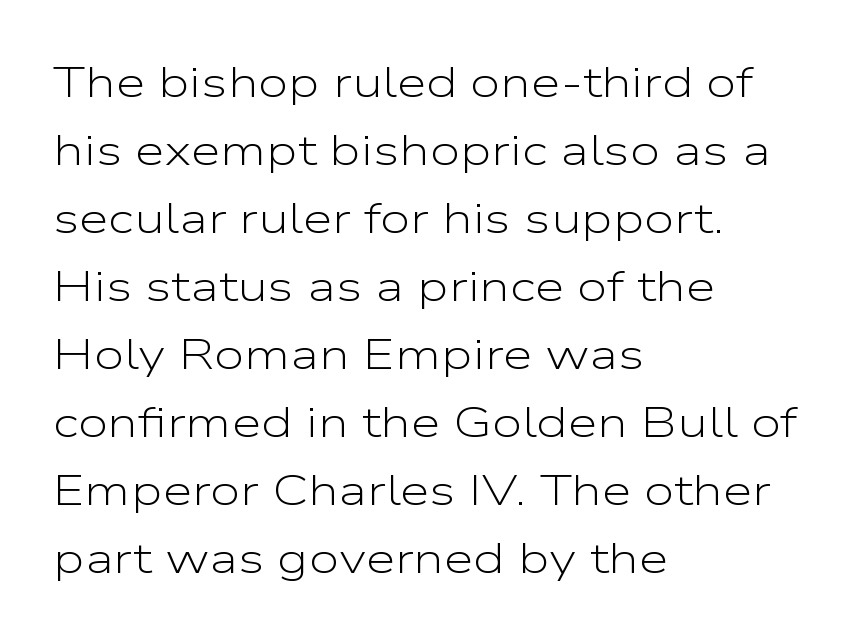
Character widths vary here, with narrow letters taking less room than wide ones. The letters stand straight up with perfectly vertical stems. Baseline-to-baseline distance is the conventional proportion of letter height. Vertical stems look standard width or narrower in stroke. Nothing unusual about the tracking: characters are spaced as the font intends.
